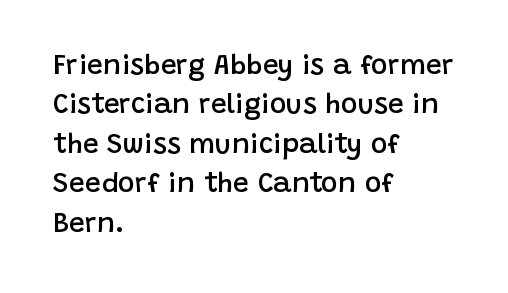
What weight is shown? A semibold, between regular and bold. The type sits square on the baseline with zero lean. The glyphs in this specimen are sans serif. How are the letters spaced? Ordinarily, with no added tracking. Looks like regular typesetting: each glyph gets only the width it needs.
